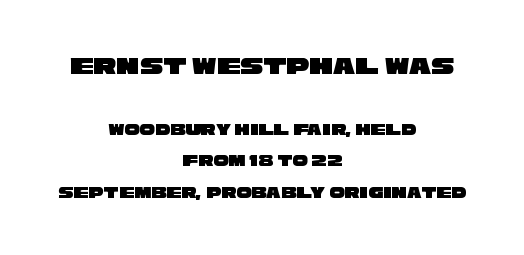
Q: Is the text underlined? A: No.
Q: How is the paragraph aligned? A: Centered.
Q: Is the spacing between letters normal or unusually wide? A: Normal.
Q: Which block of text is set in a larger size, the first (top) or the second (bottom)? A: The first (top) one.
